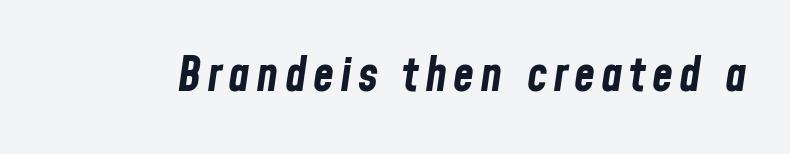
The image shows 48 px bold, condensed type, italic (leaning right); set not underlined; low stroke contrast and a medium x-height.
